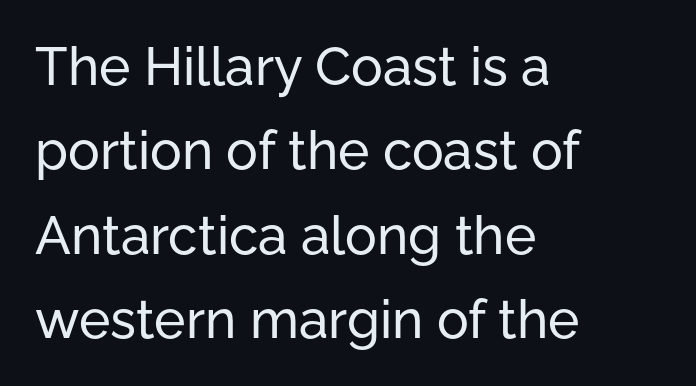
{"serif": "no", "italic": "no", "width": "normal", "stroke_contrast": "low", "x_height": "medium", "monospaced": "no", "underline": "no", "align": "left", "line_spacing": "normal", "line_spacing_ratio": 1.59, "letter_spacing": "normal", "letter_spacing_em": 0.0, "glyph_px": 53}
